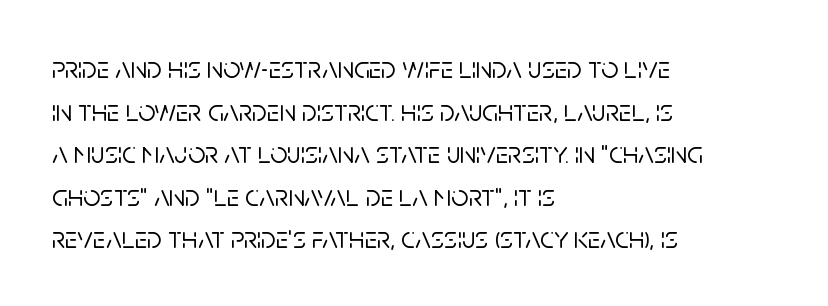
The image shows 30 px sans-serif type, upright; set left-aligned, normal line spacing (1.42x), normal letter spacing, not underlined; low stroke contrast and a large x-height.
